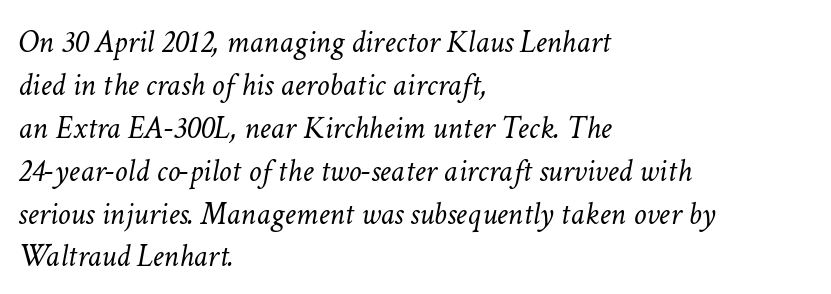
The image shows 32 px light type, italic (leaning right); set left-aligned, normal line spacing (1.34x), normal letter spacing, not underlined; low stroke contrast and a medium x-height.
